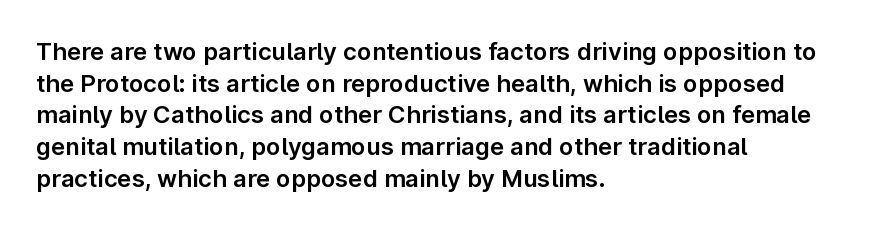
The letterforms sit shoulder to shoulder at normal distance. In terms of leading, this rendering sits right in the middle. The rendering anchors every line to the left-hand side. Style check: upright.
